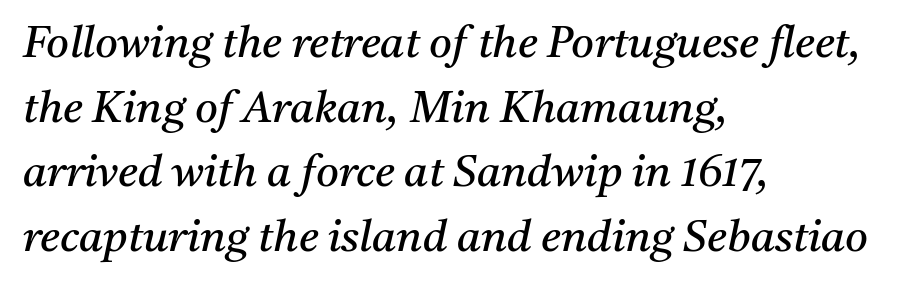
Q: Is the text bold? A: No.
Q: Is the text italic (slanted)? A: Yes, it leans right by about 11 degrees.
Q: Is the typeface a serif or a sans-serif typeface? A: Serif.
Q: Is the text underlined? A: No.
Q: How is the paragraph aligned? A: Left-aligned.
Q: Is the spacing between letters normal or unusually wide? A: Normal.
Q: Is the spacing between lines tight, normal or loose? A: Normal.
Q: Width (condensed, normal, or wide)? A: Normal.
Q: Stroke contrast? A: Medium.
Q: x-height? A: Medium.
Q: Monospaced? A: No.
